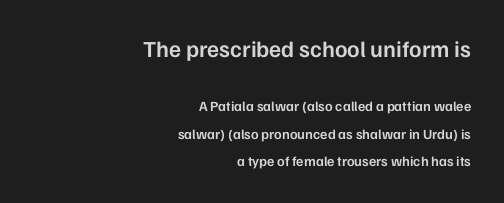
{"italic": "no", "bold": "semi", "underline": "no", "align": "right", "line_spacing": "loose", "line_spacing_ratio": 1.95, "letter_spacing": "normal", "letter_spacing_em": 0.0, "larger_block": "first", "size_ratio": 1.64, "glyph_px": 23}
